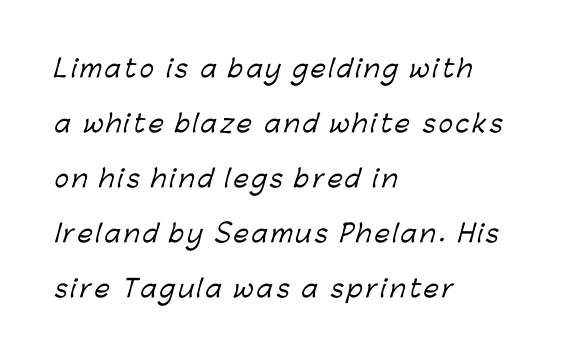
The image shows 24 px text type; set left-aligned, loose line spacing (2.29x), not underlined.
